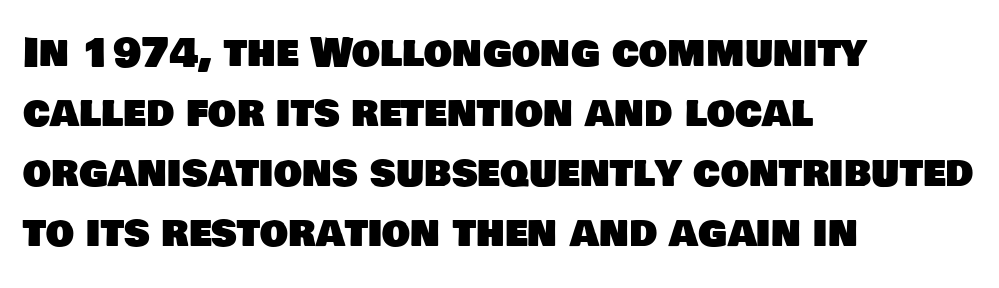
Serif or sans? Sans — the stroke terminals are bare. Vertically, the passage feels balanced, rows spaced as you'd expect. Type without underlining. This sample has the flowing, uneven cadence of proportional lettering. The typesetter chose a ragged-right arrangement here.
